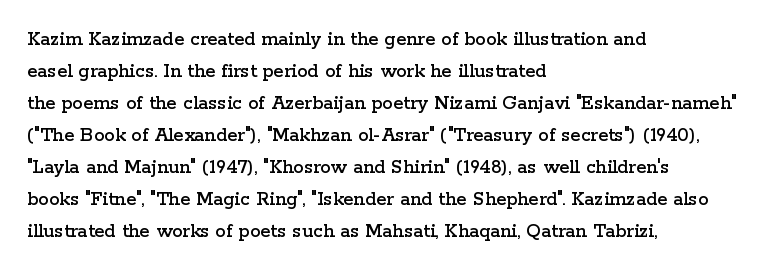
The image shows 21 px text type, upright; set left-aligned, normal line spacing (1.52x), normal letter spacing, not underlined.
